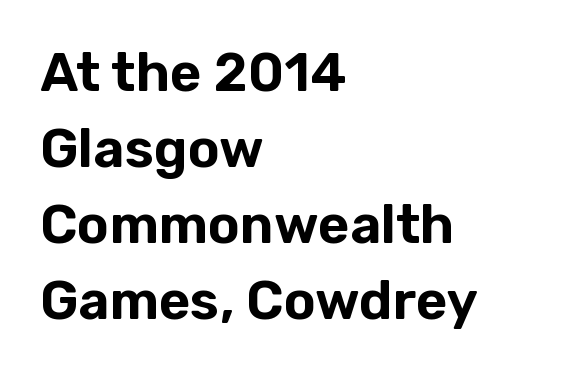
The image shows 54 px sans-serif type, upright; set left-aligned, normal line spacing (1.41x), normal letter spacing, not underlined; low stroke contrast and a medium x-height.
